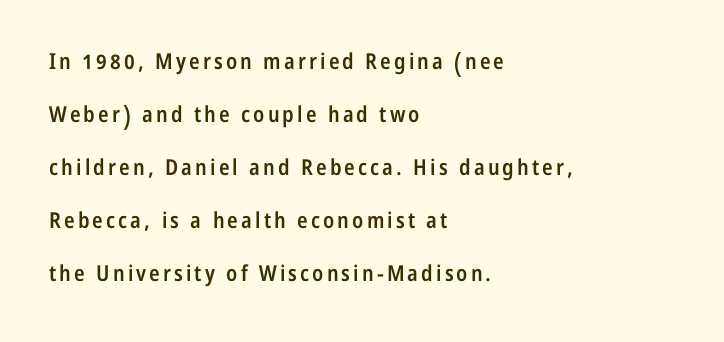
Q: Is the text bold? A: Semi-bold.
Q: Is the text italic (slanted)? A: No, it is upright.
Q: Is the text underlined? A: No.
Q: How is the paragraph aligned? A: Left-aligned.
Q: Is the spacing between lines tight, normal or loose? A: Loose.
